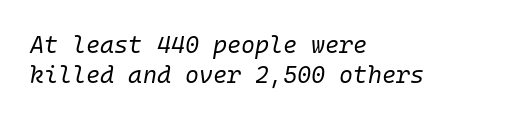
{"italic": "yes", "lean": "right", "slant_degrees": 10, "bold": "no", "underline": "no", "align": "left", "line_spacing_ratio": 1.23, "letter_spacing": "normal", "letter_spacing_em": 0.0, "glyph_px": 24}
